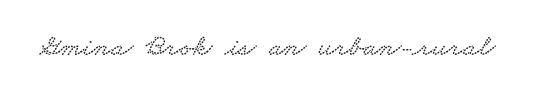
Q: Is the typeface a serif or a sans-serif typeface? A: Serif.
Q: Is the text underlined? A: No.
Q: Is the spacing between letters normal or unusually wide? A: Normal.
Q: Width (condensed, normal, or wide)? A: Wide.
Q: Stroke contrast? A: Low.
Q: x-height? A: Small.
Q: Monospaced? A: No.
